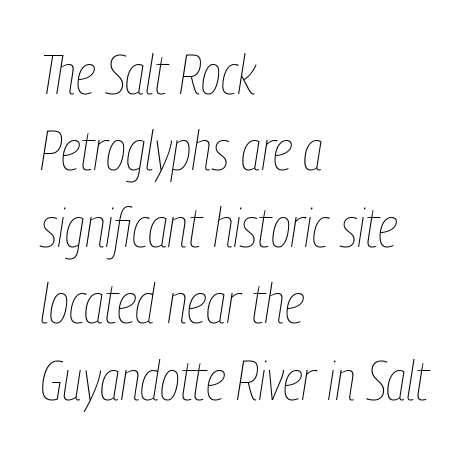
{"italic": "yes", "lean": "right", "slant_degrees": 9, "bold": "no", "weight": "thin", "width": "condensed", "stroke_contrast": "low", "x_height": "medium", "monospaced": "no", "underline": "no", "align": "left", "line_spacing": "normal", "line_spacing_ratio": 1.39, "letter_spacing": "normal", "letter_spacing_em": 0.0, "glyph_px": 55}
